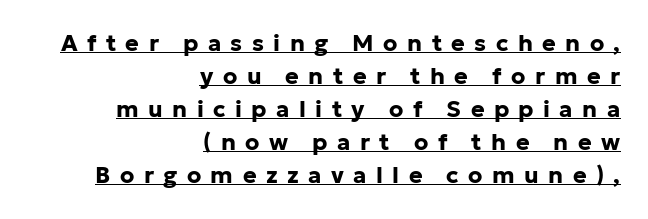
Q: Is the text bold? A: Yes.
Q: Is the text italic (slanted)? A: No, it is upright.
Q: Is the text underlined? A: Yes.
Q: How is the paragraph aligned? A: Right-aligned.
Q: Is the spacing between letters normal or unusually wide? A: Unusually wide.
Q: Is the spacing between lines tight, normal or loose? A: Normal.
